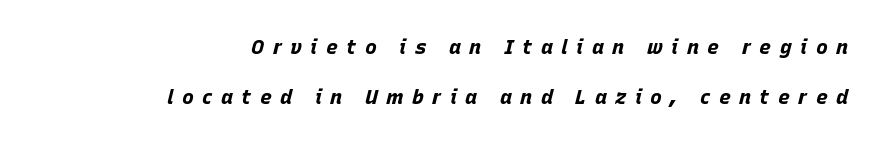
Q: Is the text bold? A: Yes.
Q: Is the text italic (slanted)? A: Yes, it leans right by about 15 degrees.
Q: Is the text underlined? A: No.
Q: How is the paragraph aligned? A: Right-aligned.
Q: Is the spacing between letters normal or unusually wide? A: Unusually wide.
Q: Is the spacing between lines tight, normal or loose? A: Loose.
